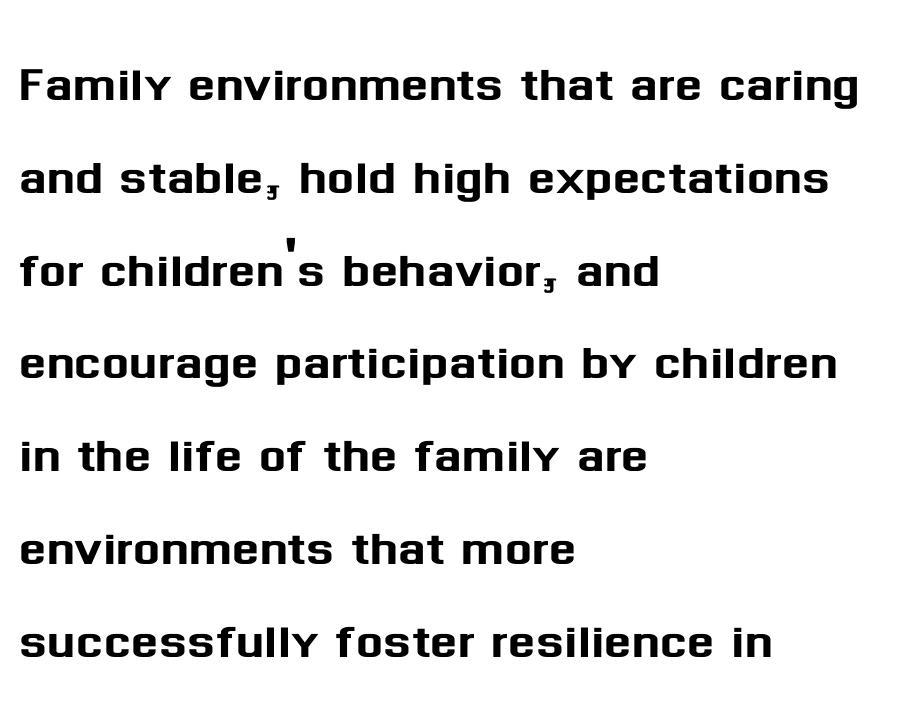
Q: Is the text italic (slanted)? A: No, it is upright.
Q: Is the typeface a serif or a sans-serif typeface? A: Sans-serif.
Q: Is the text underlined? A: No.
Q: How is the paragraph aligned? A: Left-aligned.
Q: Is the spacing between letters normal or unusually wide? A: Normal.
Q: Is the spacing between lines tight, normal or loose? A: Normal.
Q: Width (condensed, normal, or wide)? A: Normal.
Q: Stroke contrast? A: Medium.
Q: x-height? A: Medium.
Q: Monospaced? A: No.
